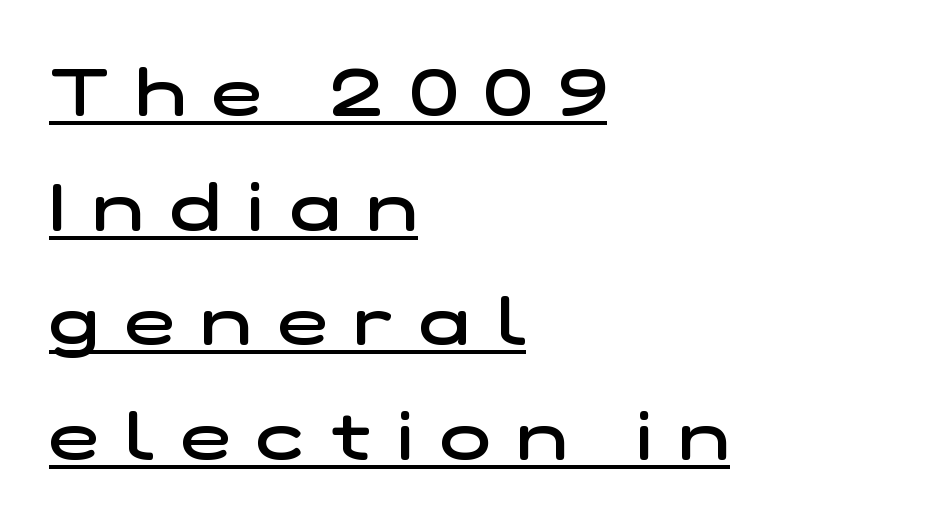
The paragraph shown leans on its left margin. These lines are rendered in a variable-pitch font. Strokes here are thickened, but only to semibold level. The tracking reads as deliberately expanded to a designer's eye.
